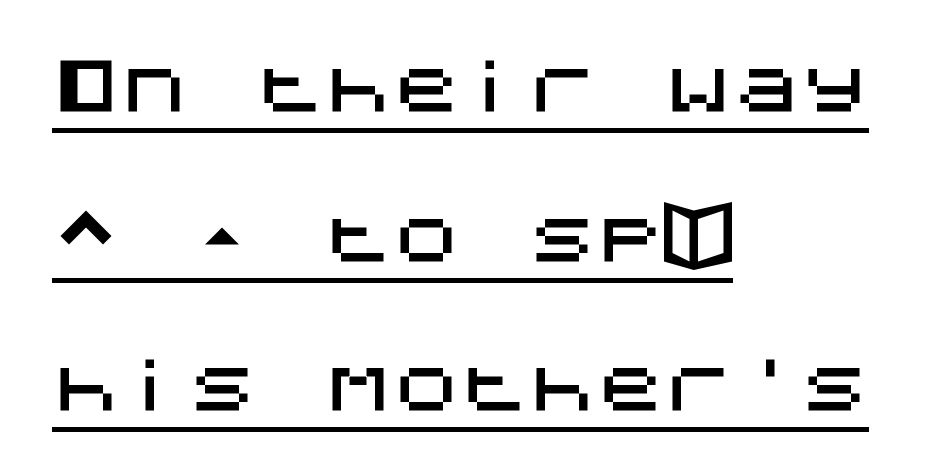
The passage is arranged the way most books set body copy — flush left. Glance below the letters and you will spot a drawn line. The axis of the letterforms is exactly vertical. The typeface chosen for these lines omits serifs. Interline gaps are noticeably wide in this sample. Students, note that the glyphs here touch the page at normal intervals.
